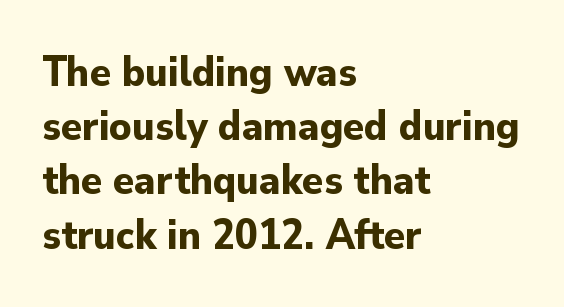
{"serif": "no", "italic": "no", "bold": "yes", "weight": "bold", "width": "normal", "stroke_contrast": "low", "x_height": "small", "monospaced": "no", "underline": "no", "align": "left", "line_spacing": "normal", "line_spacing_ratio": 1.26, "letter_spacing": "normal", "letter_spacing_em": 0.0, "glyph_px": 43}
